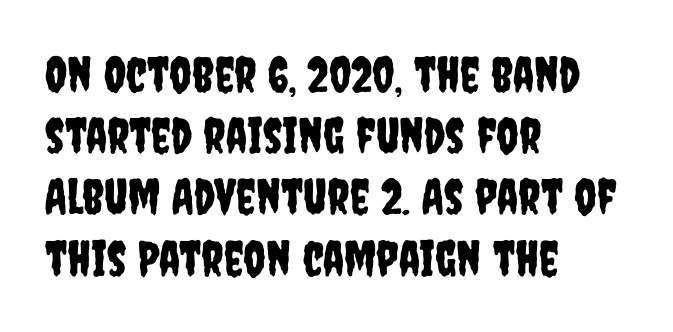
Q: Is the text italic (slanted)? A: No, it is upright.
Q: Is the typeface a serif or a sans-serif typeface? A: Sans-serif.
Q: Is the text underlined? A: No.
Q: How is the paragraph aligned? A: Left-aligned.
Q: Is the spacing between letters normal or unusually wide? A: Normal.
Q: Is the spacing between lines tight, normal or loose? A: Normal.
Q: Width (condensed, normal, or wide)? A: Condensed.
Q: Stroke contrast? A: Low.
Q: x-height? A: Large.
Q: Monospaced? A: No.
